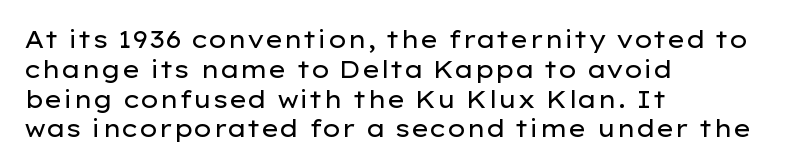
If you drew a line through each stem, it would be perfectly vertical. Tracking value appears to be zero — textbook default spacing. The rag falls on the right side of this text block. The face looks like a standard text weight, possibly lighter. The string is rendered with underlining switched off.
